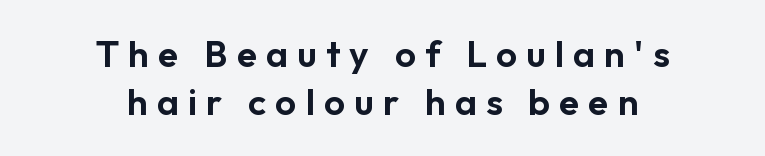
{"serif": "no", "italic": "no", "width": "normal", "stroke_contrast": "low", "x_height": "medium", "monospaced": "no", "underline": "no", "align": "center", "line_spacing": "normal", "line_spacing_ratio": 1.31, "letter_spacing": "wide", "letter_spacing_em": 0.25, "glyph_px": 37}
